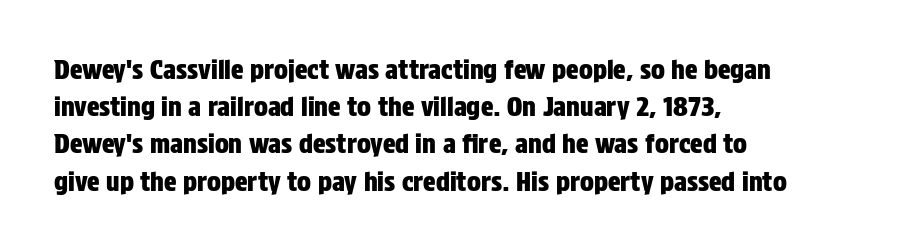
The passage is arranged the way most books set body copy — flush left. No extra tracking has been applied to these lines. You can tell it's not italic because the verticals are truly vertical. The leading is moderate, giving the passage an even texture. The specimen omits any rule beneath the text block's lines.
